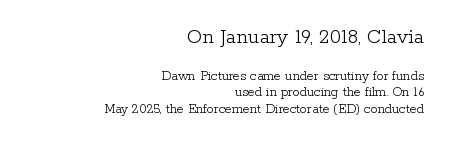
Caption: upper text group enlarged, lower text group reduced. Leftover space on each line is placed entirely before the opening word. Nobody touched the tracking dial on this one. The baseline area is clear. Weight class: somewhere from thin through regular. Vertical strokes here are truly vertical.
